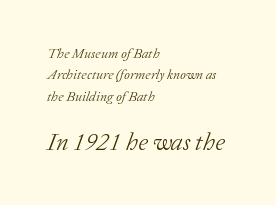
Q: Is the text bold? A: No.
Q: Is the text italic (slanted)? A: Yes, it leans right by about 20 degrees.
Q: Is the text underlined? A: No.
Q: How is the paragraph aligned? A: Left-aligned.
Q: Is the spacing between letters normal or unusually wide? A: Normal.
Q: Is the spacing between lines tight, normal or loose? A: Normal.
Q: Which block of text is set in a larger size, the first (top) or the second (bottom)? A: The second (bottom) one.
